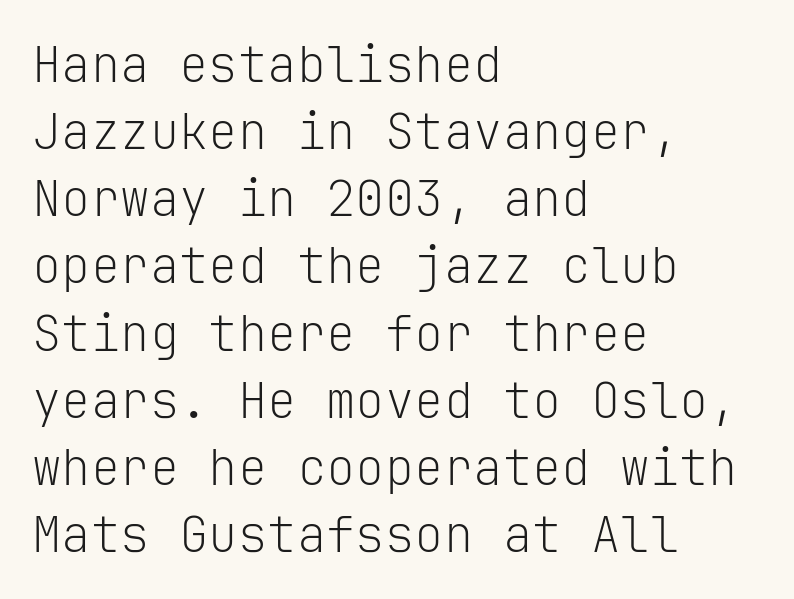
This sample has the even, mechanical cadence of fixed-width lettering. Honestly, the row spacing looks completely unremarkable. Stroke mass is kept to a normal reading level or below. Designer's note — italics off, roman on. There is no visible air inserted between adjacent glyphs.
